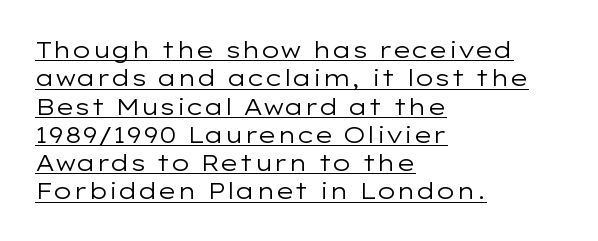
Q: Is the text bold? A: No.
Q: Is the text italic (slanted)? A: No, it is upright.
Q: Is the text underlined? A: Yes.
Q: How is the paragraph aligned? A: Left-aligned.
Q: Is the spacing between letters normal or unusually wide? A: Normal.
